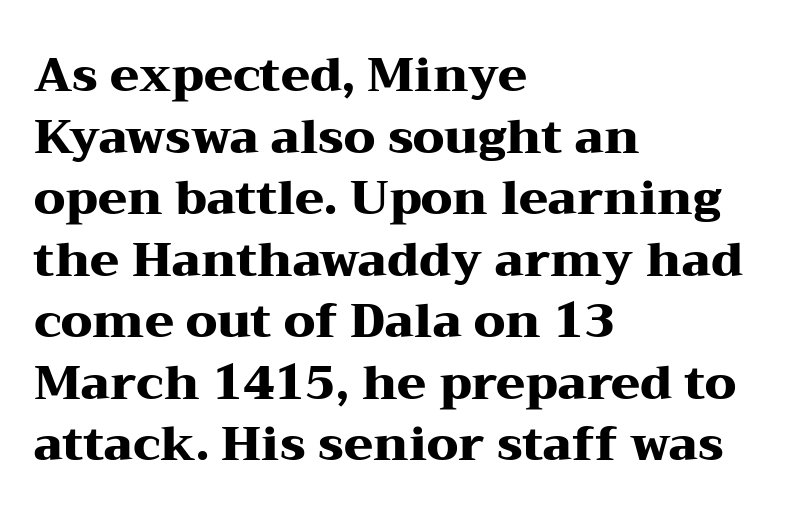
{"serif": "yes", "italic": "no", "bold": "yes", "weight": "heavy", "width": "wide", "stroke_contrast": "medium", "x_height": "medium", "monospaced": "no", "underline": "no", "align": "left", "line_spacing": "normal", "line_spacing_ratio": 1.31, "letter_spacing": "normal", "letter_spacing_em": 0.0, "glyph_px": 47}
